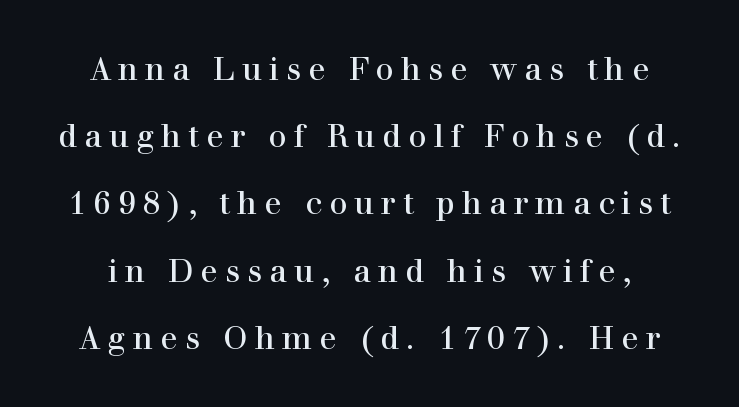
The image shows 32 px regular-weight serif type, upright; set loose line spacing (2.1x), unusually wide letter spacing (+0.22 em), not underlined; high stroke contrast and a medium x-height.
